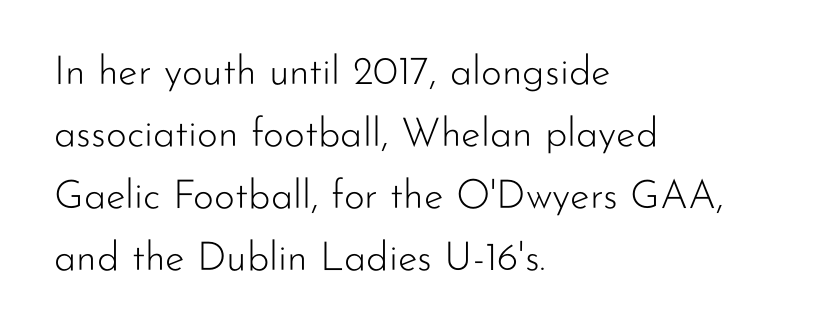
Students, note that the glyphs here touch the page at normal intervals. Clear beneath every line of the passage. Note the varied advance widths — an 'i' is clearly narrower than an 'm'. Italic? Not at all — the glyphs are vertical.
